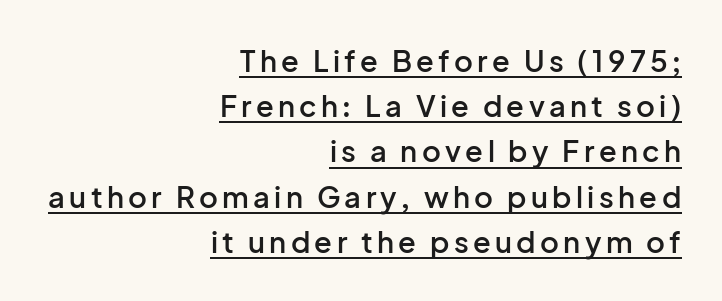
A typographer would call this underscored text. Note: no serifs on the glyphs. The passage shown is typed in a proportional face where columns would drift. Is the block centered? No — it sits flush against the right margin. Whoever set this chose a conventional vertical rhythm.
